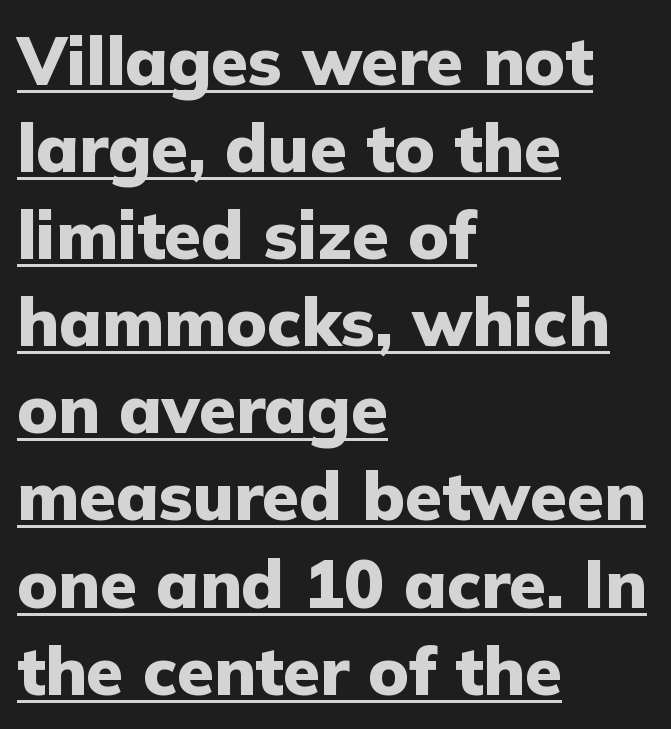
The image shows 67 px heavy sans-serif type, upright; set left-aligned, normal line spacing (1.3x), normal letter spacing, underlined; low stroke contrast and a medium x-height.
